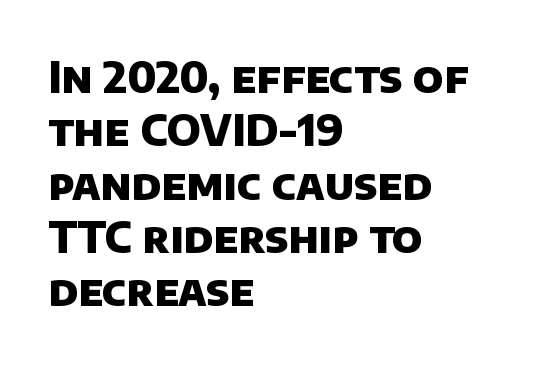
{"serif": "no", "bold": "yes", "weight": "heavy", "width": "normal", "stroke_contrast": "low", "x_height": "large", "monospaced": "no", "underline": "no", "align": "left", "line_spacing_ratio": 1.24, "letter_spacing": "normal", "letter_spacing_em": 0.0, "glyph_px": 43}
